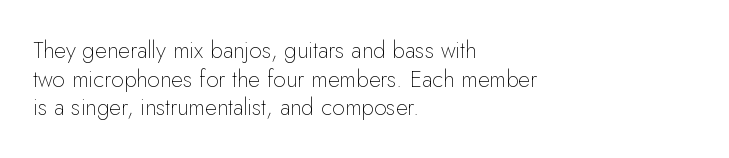
Beneath every word, the page is bare. On a weight scale, this lands at 450 or below. Look at the tracking — it's just the regular setting, nothing added. The typesetter chose a ragged-right arrangement here. Upright lettering throughout.
